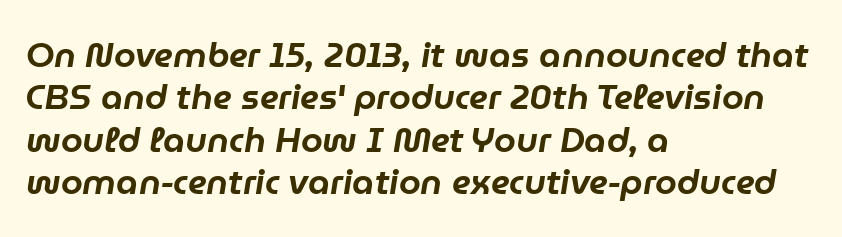
Q: Is the text italic (slanted)? A: Yes, it leans right by about 9 degrees.
Q: Is the text underlined? A: No.
Q: How is the paragraph aligned? A: Left-aligned.
Q: Is the spacing between letters normal or unusually wide? A: Normal.
Q: Width (condensed, normal, or wide)? A: Normal.
Q: Stroke contrast? A: Low.
Q: x-height? A: Medium.
Q: Monospaced? A: No.
